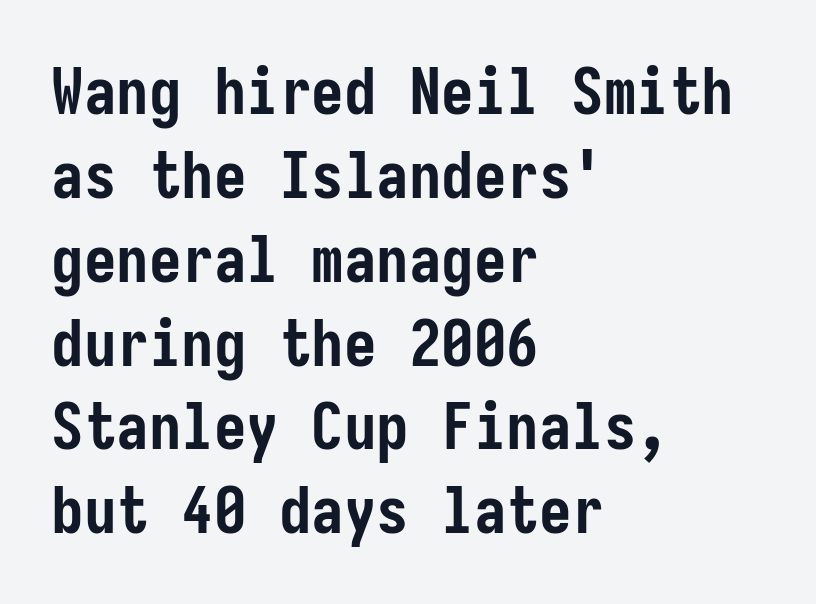
Descender tails drop into unmarked territory. The designer left line spacing at the default. Typographically, this falls in the sans-serif category. Look at the stroke-to-counter ratio: heavy, a bold. Look at the tracking — it's just the regular setting, nothing added.
